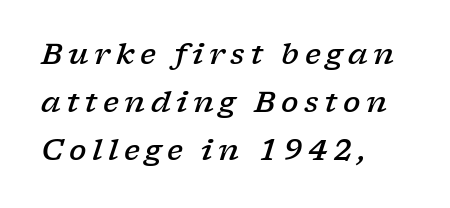
{"serif": "yes", "italic": "yes", "lean": "right", "slant_degrees": 17, "bold": "semi", "weight": "semibold", "width": "wide", "stroke_contrast": "low", "x_height": "medium", "monospaced": "no", "underline": "no", "align": "left", "line_spacing": "normal", "line_spacing_ratio": 1.65, "glyph_px": 29}
